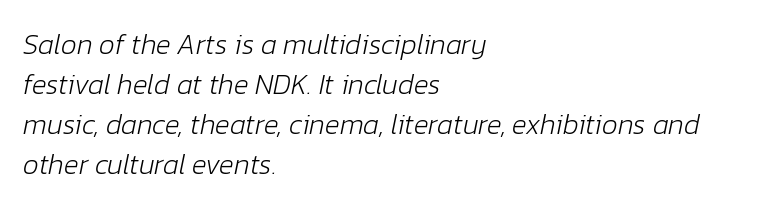
Line spacing here is normal. The text carries the slant typical of an italic or oblique font. Each letter keeps its own natural width here, so spacing adapts to shape. Letters have the restrained weight of plain body copy at most. Only glyphs here, with clear space below each row. A student would call this left alignment; a typographer would say flush left, rag right.
